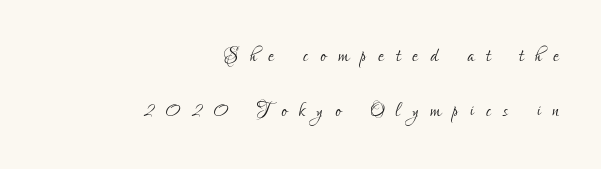
Rule under the text: the space is simply empty. The weight would be labelled regular, book, light, or lighter still. The passage shown has open, widely tracked lettering throughout. Whoever set this chose breathing room over compactness in the vertical rhythm. These lines are set flush right with a ragged left edge.
